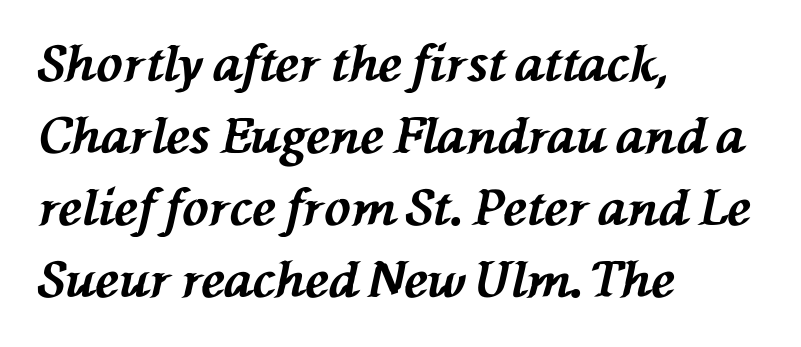
The image shows 49 px bold type, italic (leaning left); set left-aligned, normal line spacing (1.47x), normal letter spacing, not underlined; medium stroke contrast and a medium x-height.
